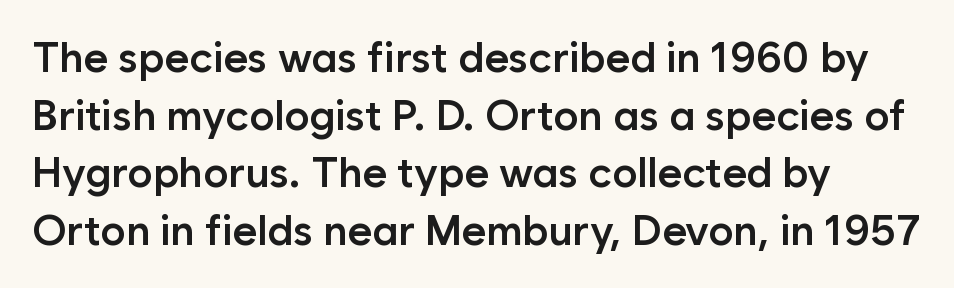
The image shows 42 px semibold sans-serif type, upright; set left-aligned, normal line spacing (1.37x), normal letter spacing, not underlined; low stroke contrast and a medium x-height.
